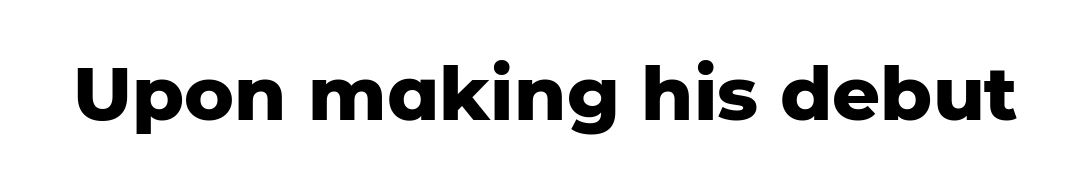
{"serif": "no", "italic": "no", "bold": "yes", "weight": "heavy", "width": "normal", "stroke_contrast": "low", "x_height": "medium", "monospaced": "no", "underline": "no", "letter_spacing": "normal", "letter_spacing_em": 0.0, "glyph_px": 75}
